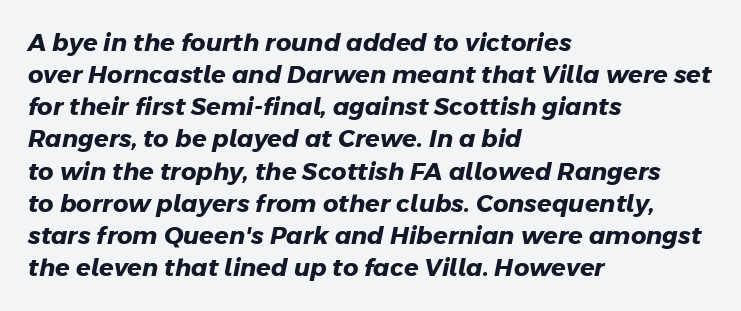
The image shows 24 px bold type; set left-aligned, normal line spacing (1.34x), normal letter spacing, not underlined.
